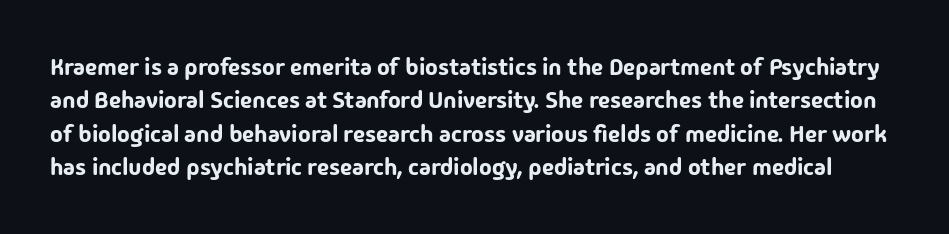
The image shows 24 px text type, upright; set normal line spacing (1.39x), normal letter spacing, not underlined.
